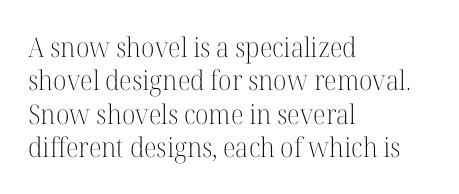
No letter is thick-stroked: the sample isn't bold. This rendering leaves character spacing at its baseline value. A bare baseline throughout the passage. Line beginnings align vertically; line endings do not. This sample uses an upright cut, with every glyph sitting square on the baseline.
